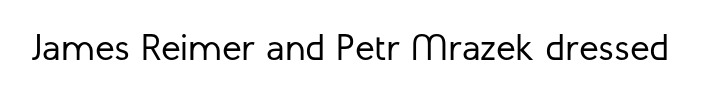
Weight: not bold — regular or lighter. Here the designer chose a conventional face with non-uniform glyph widths. The passage shown is typeset with a sans-serif family. The glyphs are unaccompanied by any horizontal stroke below them. The typography opts for an upright posture over an oblique one. Honestly, the letter spacing is just normal — you wouldn't notice it.
